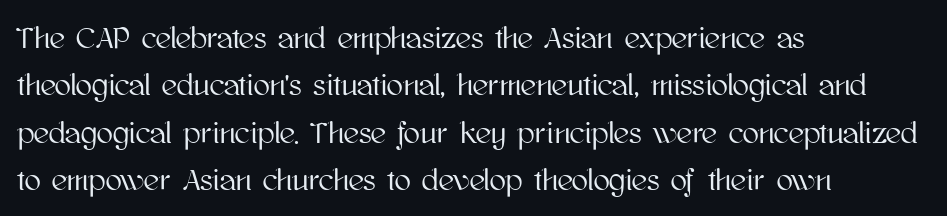
No extra tracking has been applied to these lines. Looks like regular typesetting: each glyph gets only the width it needs. Students, observe: this is what conventionally led text looks like. Tall strokes in this sample are plumb rather than angled. Descenders hang freely into open space.
